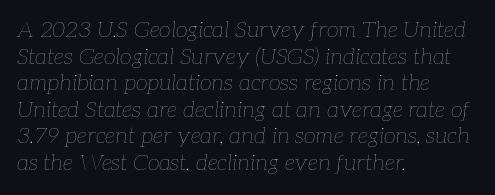
Q: Is the text bold? A: No.
Q: Is the text italic (slanted)? A: Yes, it leans right by about 7 degrees.
Q: Is the text underlined? A: No.
Q: How is the paragraph aligned? A: Left-aligned.
Q: Is the spacing between letters normal or unusually wide? A: Normal.
